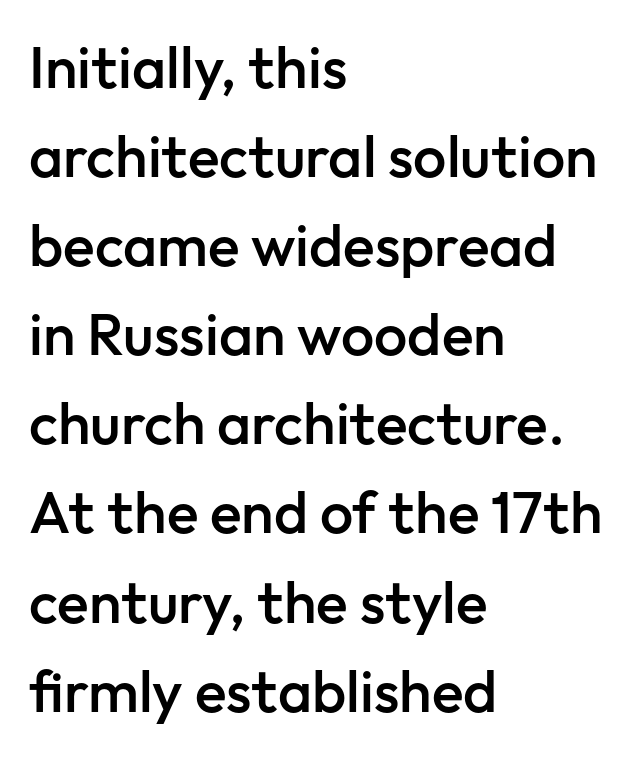
The image shows 59 px semibold sans-serif type, upright; set left-aligned, normal line spacing (1.51x), normal letter spacing, not underlined; low stroke contrast and a medium x-height.
